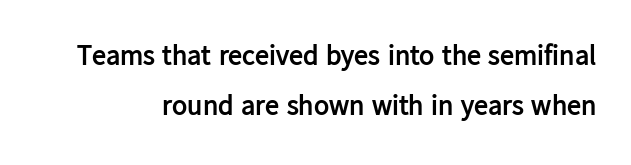
The image shows 28 px semibold sans-serif type, upright; set line spacing 1.77x, normal letter spacing, not underlined; low stroke contrast and a medium x-height.
